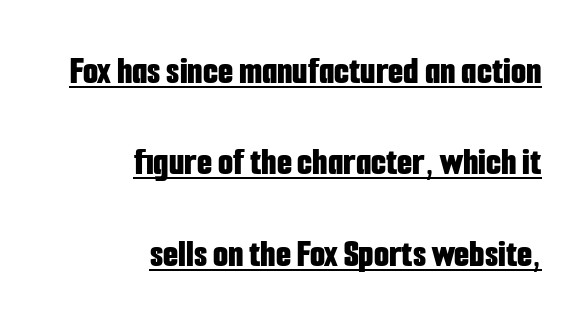
A typesetter would call this leading open, well beyond the default. The string is rendered with underlining switched on. The typesetter chose a ragged-left arrangement here. The rendering keeps characters at their native spacing. The rendering uses a bold face; every stroke is thick and dark.
